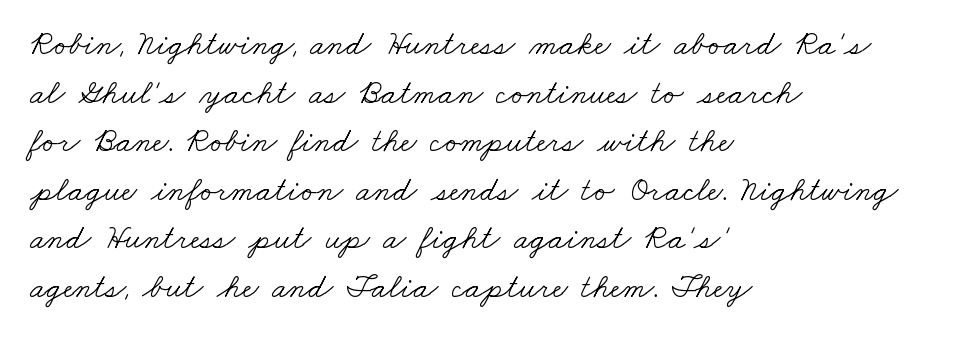
Line beginnings align vertically; line endings do not. Letters have the restrained weight of plain body copy at most. The rendering keeps characters at their native spacing. Decoration check: the copy has no underline. Small tapered or slab feet sit at the stroke ends, so this counts as serif. The passage shown is typed in a proportional face where columns would drift.
